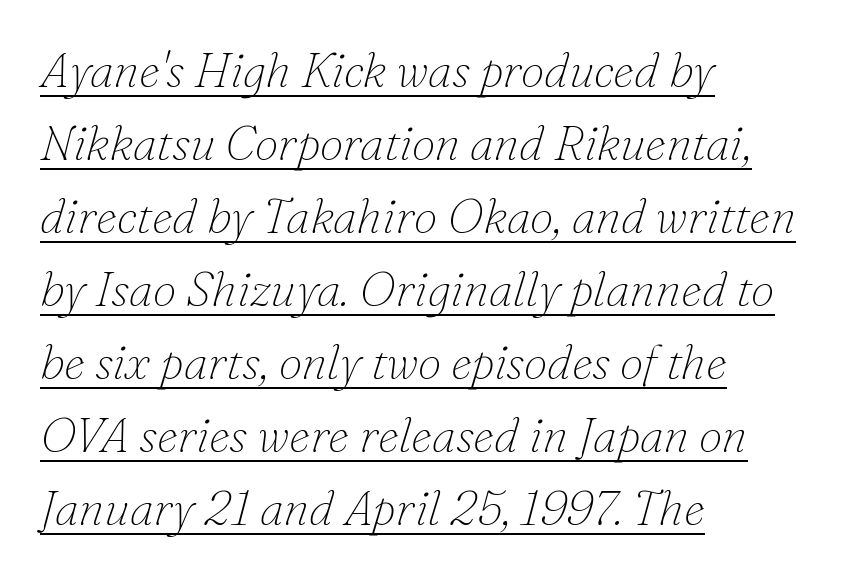
Q: Is the text bold? A: No.
Q: Is the text italic (slanted)? A: Yes, it leans right by about 16 degrees.
Q: Is the typeface a serif or a sans-serif typeface? A: Serif.
Q: Is the text underlined? A: Yes.
Q: How is the paragraph aligned? A: Left-aligned.
Q: Is the spacing between letters normal or unusually wide? A: Normal.
Q: Is the spacing between lines tight, normal or loose? A: Normal.
Q: Width (condensed, normal, or wide)? A: Normal.
Q: Stroke contrast? A: Low.
Q: x-height? A: Small.
Q: Monospaced? A: No.
